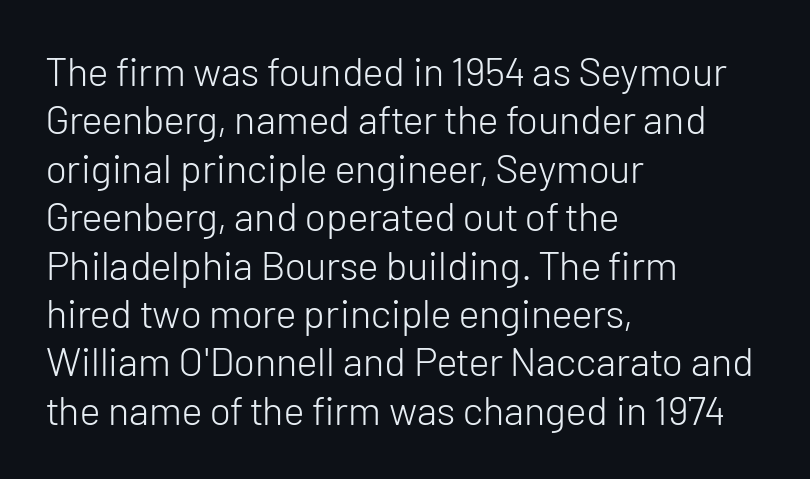
The image shows 40 px light sans-serif type, upright; set left-aligned, line spacing 1.21x, normal letter spacing, not underlined; low stroke contrast and a medium x-height.
